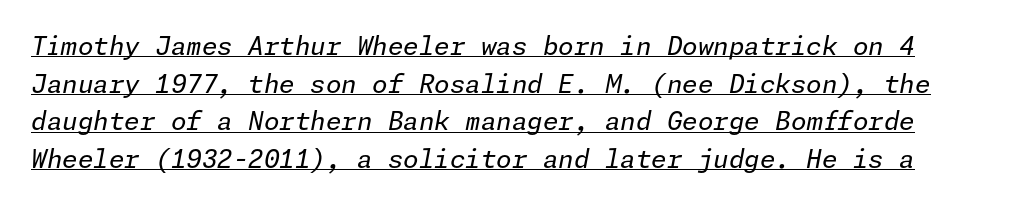
The image shows 25 px text type, italic (leaning right); set normal line spacing (1.51x), normal letter spacing, underlined.
